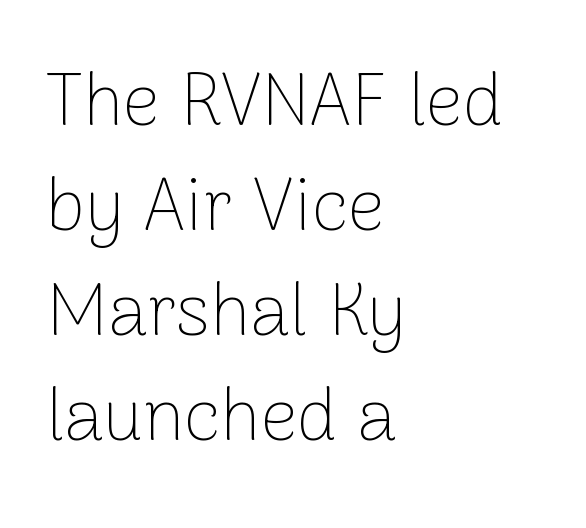
Characters follow at the spacing the type designer built in. Leading matches the norm, producing a regular column. Visually the block forms a straight wall on the left and a jagged coastline on the right. A roman cut, with each character standing at attention. A clean baseline with only descenders dipping below it. Proportional: the letters do not fall into vertical columns.
